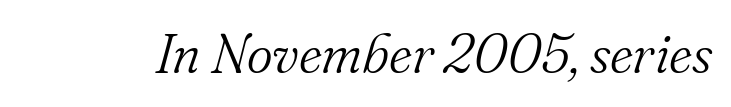
{"serif": "yes", "italic": "yes", "lean": "right", "slant_degrees": 16, "bold": "no", "weight": "light", "width": "normal", "stroke_contrast": "medium", "x_height": "small", "monospaced": "no", "underline": "no", "letter_spacing": "normal", "letter_spacing_em": 0.0, "glyph_px": 55}
